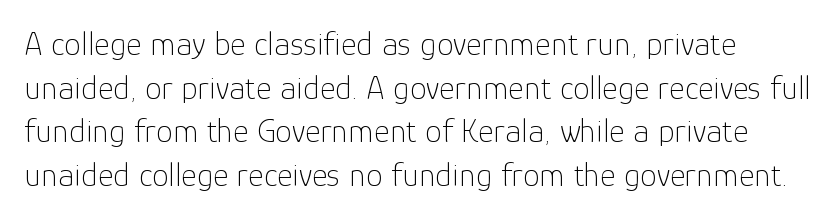
Q: Is the text bold? A: No.
Q: Is the text italic (slanted)? A: No, it is upright.
Q: Is the typeface a serif or a sans-serif typeface? A: Sans-serif.
Q: Is the text underlined? A: No.
Q: How is the paragraph aligned? A: Left-aligned.
Q: Is the spacing between letters normal or unusually wide? A: Normal.
Q: Is the spacing between lines tight, normal or loose? A: Normal.
Q: Width (condensed, normal, or wide)? A: Normal.
Q: Stroke contrast? A: Low.
Q: x-height? A: Medium.
Q: Monospaced? A: No.
